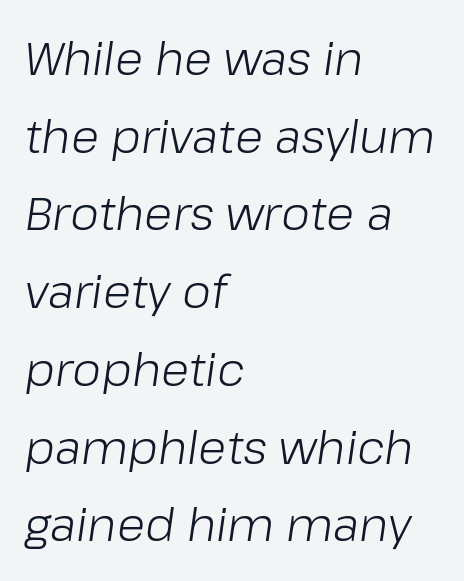
Each letter keeps its own natural width here, so spacing adapts to shape. Stem width sits at or under what a default text font uses. Regarding leading, the lines here are spaced in the standard way. The compositor pushed each line to the left boundary.
